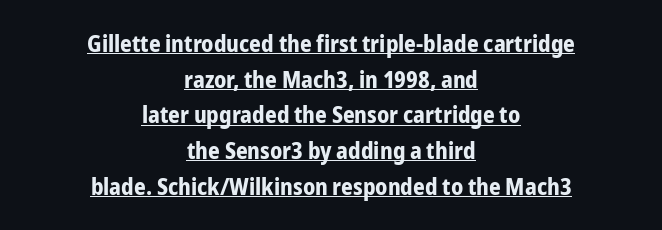
Characters remain perfectly vertical along every line. The rendering uses a bold face; every stroke is thick and dark. Short note: letters normally spaced. Which margin do the lines hug? Neither — every line sits in the middle. Caption: lettering with a line underneath. Reading down the column, the eye jumps a familiar distance to each next line.
